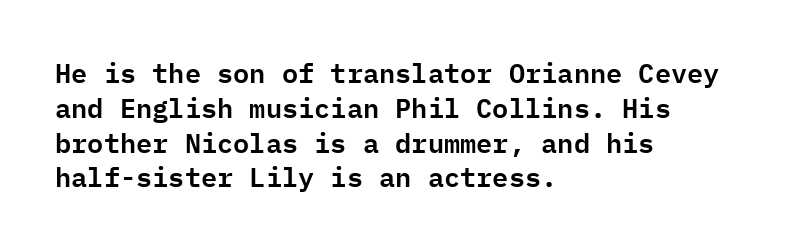
Students, observe: this is what conventionally led text looks like. This sample uses plain, unmodified letter spacing. Nobody drew a line under any word here. The typesetter chose a ragged-right arrangement here. Style check: upright.
